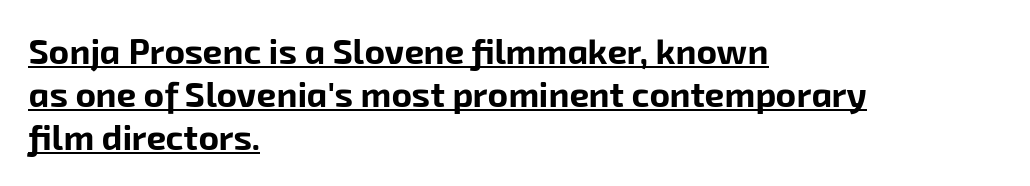
{"serif": "no", "bold": "yes", "weight": "bold", "width": "normal", "stroke_contrast": "low", "x_height": "medium", "monospaced": "no", "underline": "yes", "align": "left", "line_spacing_ratio": 1.23, "letter_spacing": "normal", "letter_spacing_em": 0.0, "glyph_px": 35}
